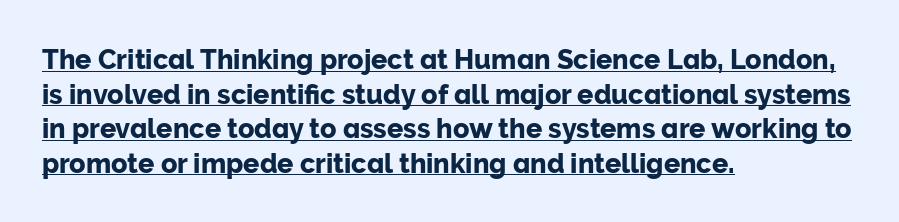
{"italic": "no", "underline": "yes", "align": "left", "line_spacing": "normal", "line_spacing_ratio": 1.28, "letter_spacing": "normal", "letter_spacing_em": 0.0, "glyph_px": 27}
